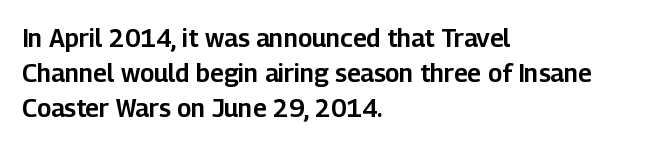
{"italic": "no", "underline": "no", "align": "left", "line_spacing": "normal", "line_spacing_ratio": 1.41, "letter_spacing": "normal", "letter_spacing_em": 0.0, "glyph_px": 25}
